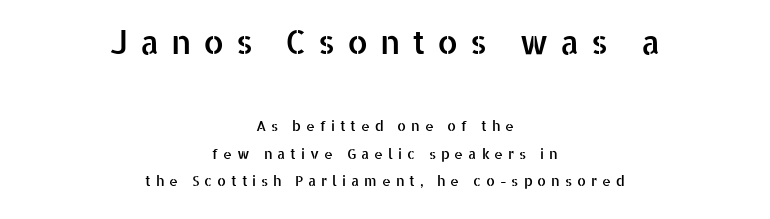
Q: Is the text italic (slanted)? A: No, it is upright.
Q: Is the typeface a serif or a sans-serif typeface? A: Sans-serif.
Q: Is the text underlined? A: No.
Q: How is the paragraph aligned? A: Centered.
Q: Is the spacing between letters normal or unusually wide? A: Unusually wide.
Q: Is the spacing between lines tight, normal or loose? A: Loose.
Q: Which block of text is set in a larger size, the first (top) or the second (bottom)? A: The first (top) one.
Q: Width (condensed, normal, or wide)? A: Normal.
Q: Stroke contrast? A: Low.
Q: x-height? A: Medium.
Q: Monospaced? A: No.
